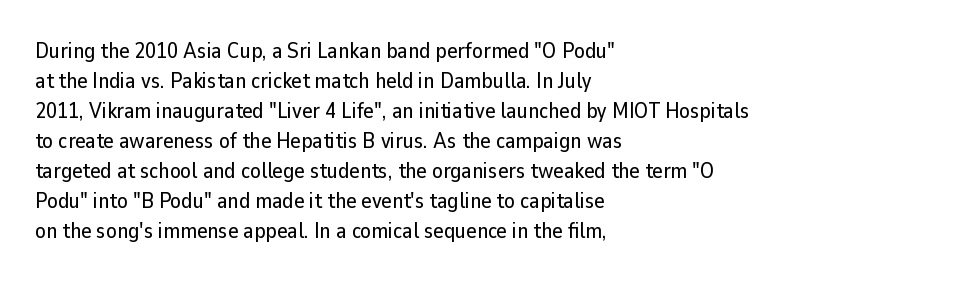
The image shows 22 px text type, upright; set left-aligned, normal line spacing (1.36x), normal letter spacing, not underlined.
